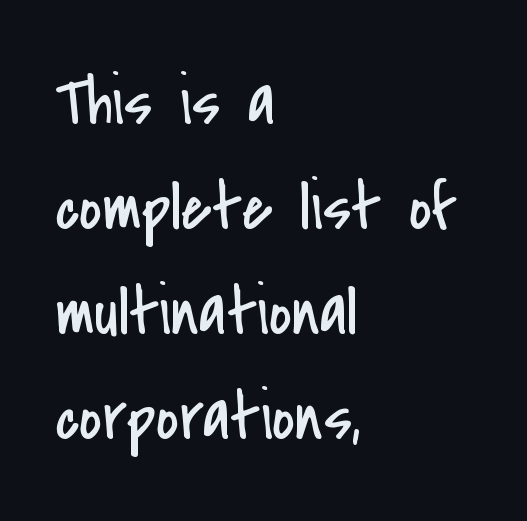
The image shows 70 px regular-weight, condensed sans-serif type, upright; set left-aligned, normal line spacing (1.5x), normal letter spacing, not underlined; low stroke contrast and a small x-height.
